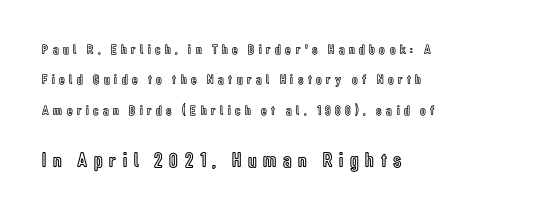
{"italic": "no", "underline": "no", "align": "left", "line_spacing": "loose", "line_spacing_ratio": 2.17, "letter_spacing": "wide", "letter_spacing_em": 0.32, "larger_block": "second", "size_ratio": 1.5, "glyph_px": 21}
